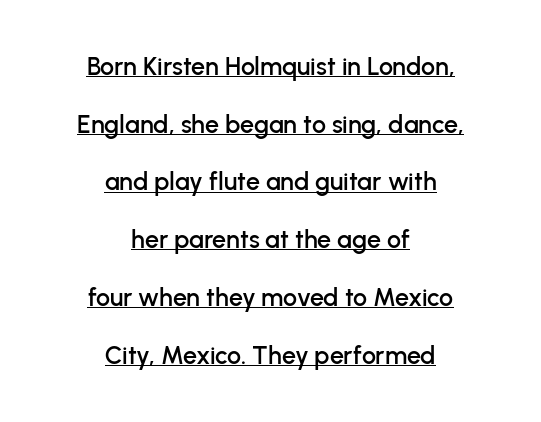
Nobody touched the tracking dial on this one. Notice the wide empty band between every row — that's loose leading. A baseline rule has been typeset under these characters. Layout note: lines centered.
